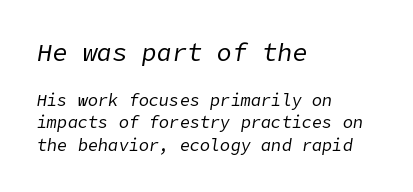
Q: Is the text bold? A: No.
Q: Is the text italic (slanted)? A: Yes, it leans right by about 9 degrees.
Q: Is the text underlined? A: No.
Q: How is the paragraph aligned? A: Left-aligned.
Q: Is the spacing between letters normal or unusually wide? A: Normal.
Q: Is the spacing between lines tight, normal or loose? A: Normal.
Q: Which block of text is set in a larger size, the first (top) or the second (bottom)? A: The first (top) one.
